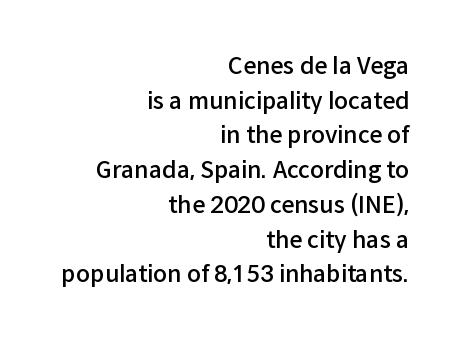
The image shows 23 px text type, upright; set right-aligned, normal line spacing (1.51x), normal letter spacing, not underlined.
